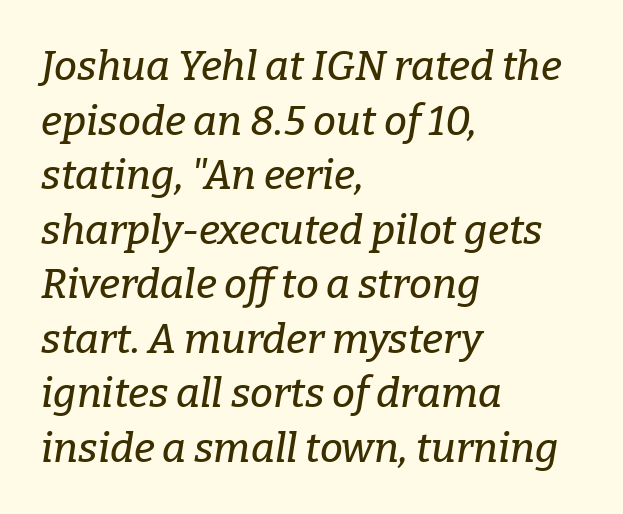
{"serif": "yes", "italic": "yes", "lean": "right", "slant_degrees": 9, "width": "normal", "stroke_contrast": "low", "x_height": "medium", "monospaced": "no", "underline": "no", "align": "left", "line_spacing": "normal", "line_spacing_ratio": 1.33, "letter_spacing": "normal", "letter_spacing_em": 0.0, "glyph_px": 41}
